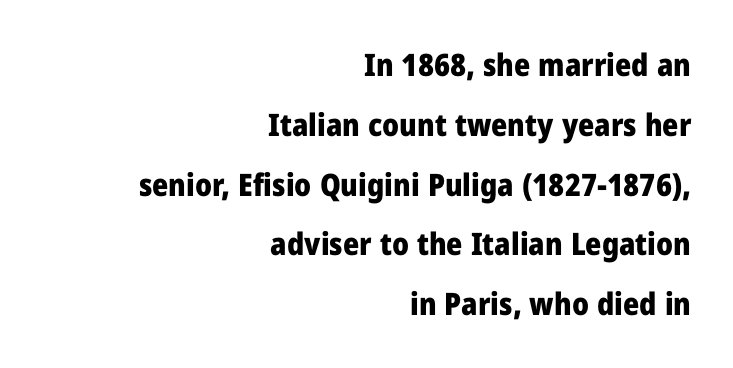
{"serif": "no", "italic": "no", "bold": "yes", "weight": "heavy", "width": "normal", "stroke_contrast": "low", "x_height": "medium", "monospaced": "no", "underline": "no", "align": "right", "line_spacing": "loose", "line_spacing_ratio": 1.93, "letter_spacing": "normal", "letter_spacing_em": 0.0, "glyph_px": 31}
